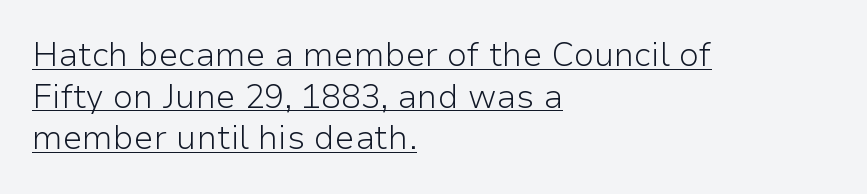
Quick note: not italic, upright. A student would call this left alignment; a typographer would say flush left, rag right. No heavy texture on the line: the type isn't bold. Examine the stroke ends and you'll find no serifs.
